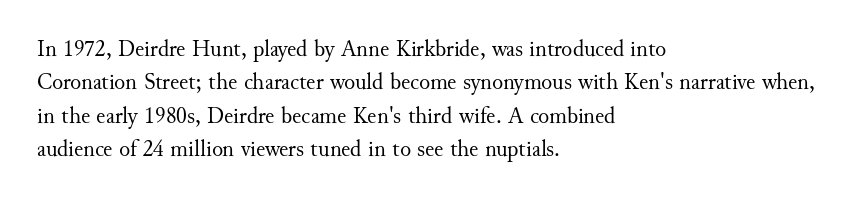
{"italic": "no", "bold": "no", "underline": "no", "align": "left", "line_spacing": "normal", "line_spacing_ratio": 1.45, "letter_spacing": "normal", "letter_spacing_em": 0.0, "glyph_px": 23}
